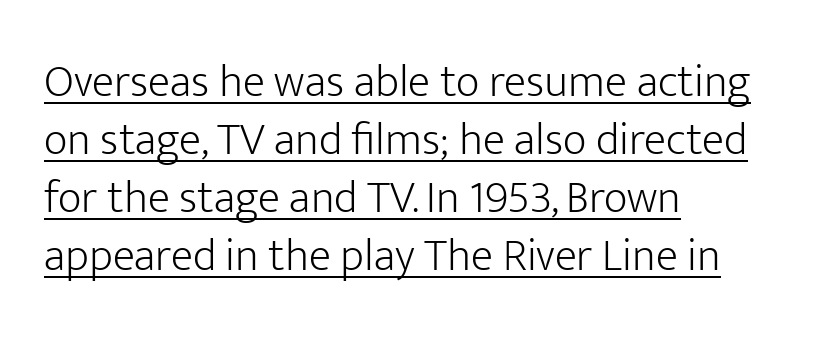
Q: Is the text bold? A: No.
Q: Is the text italic (slanted)? A: No, it is upright.
Q: Is the typeface a serif or a sans-serif typeface? A: Sans-serif.
Q: Is the text underlined? A: Yes.
Q: How is the paragraph aligned? A: Left-aligned.
Q: Is the spacing between letters normal or unusually wide? A: Normal.
Q: Is the spacing between lines tight, normal or loose? A: Normal.
Q: Width (condensed, normal, or wide)? A: Normal.
Q: Stroke contrast? A: Low.
Q: x-height? A: Medium.
Q: Monospaced? A: No.
